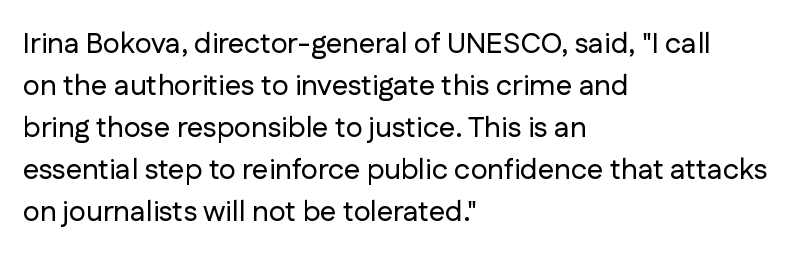
{"serif": "no", "italic": "no", "width": "normal", "stroke_contrast": "low", "x_height": "medium", "monospaced": "no", "underline": "no", "align": "left", "line_spacing": "normal", "line_spacing_ratio": 1.45, "letter_spacing": "normal", "letter_spacing_em": 0.0, "glyph_px": 29}
